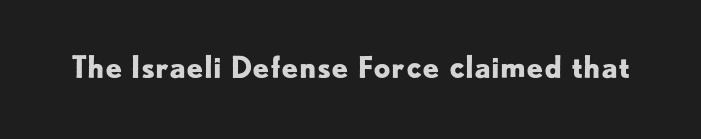
The image shows 30 px bold sans-serif type, upright; set normal letter spacing, not underlined; low stroke contrast and a small x-height.
